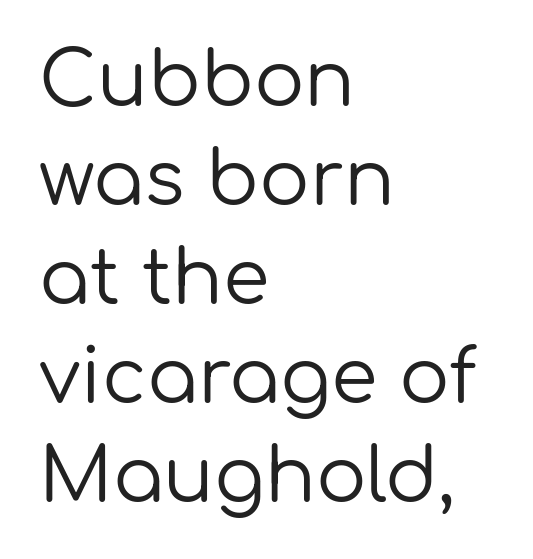
Q: Is the text bold? A: No.
Q: Is the text italic (slanted)? A: No, it is upright.
Q: Is the typeface a serif or a sans-serif typeface? A: Sans-serif.
Q: Is the text underlined? A: No.
Q: How is the paragraph aligned? A: Left-aligned.
Q: Is the spacing between letters normal or unusually wide? A: Normal.
Q: Is the spacing between lines tight, normal or loose? A: Normal.
Q: Width (condensed, normal, or wide)? A: Normal.
Q: Stroke contrast? A: Low.
Q: x-height? A: Medium.
Q: Monospaced? A: No.
